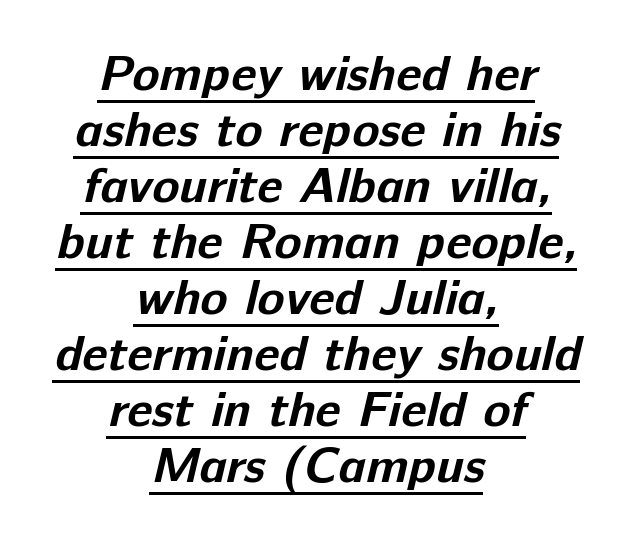
Q: Is the text bold? A: Yes.
Q: Is the typeface a serif or a sans-serif typeface? A: Sans-serif.
Q: Is the text underlined? A: Yes.
Q: How is the paragraph aligned? A: Centered.
Q: Is the spacing between letters normal or unusually wide? A: Normal.
Q: Is the spacing between lines tight, normal or loose? A: Tight.
Q: Width (condensed, normal, or wide)? A: Normal.
Q: Stroke contrast? A: Low.
Q: x-height? A: Medium.
Q: Monospaced? A: No.
